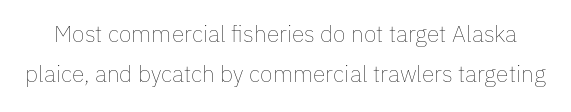
The image shows 23 px text type, upright; set line spacing 1.74x, normal letter spacing, not underlined.
